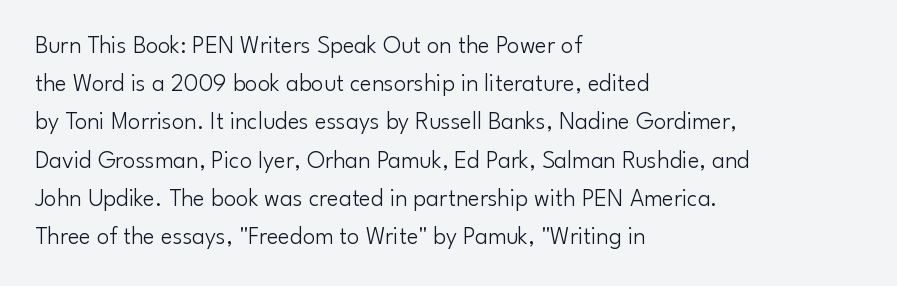
Q: Is the text bold? A: No.
Q: Is the text italic (slanted)? A: No, it is upright.
Q: Is the text underlined? A: No.
Q: How is the paragraph aligned? A: Left-aligned.
Q: Is the spacing between letters normal or unusually wide? A: Normal.
Q: Is the spacing between lines tight, normal or loose? A: Normal.
